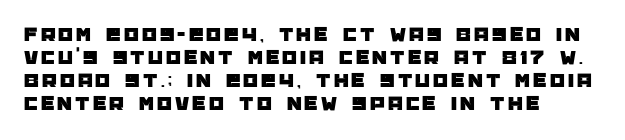
Italic? Not at all — the glyphs are vertical. Decoration check: the copy has no underline. Quick note: interline space is minimal. The lines in this sample share a left origin and differ only in where they stop.
